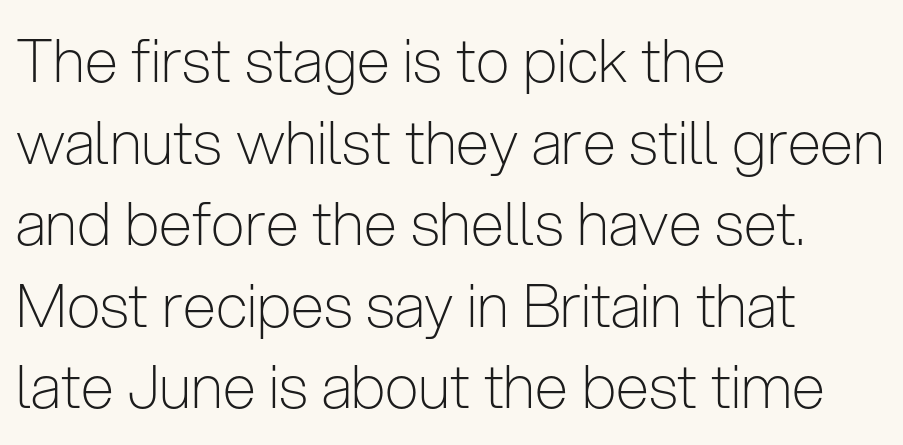
Rendered with straight, roman letterforms. Rows of type keep a routine distance in the vertical direction. Caption: standard tracking, unaltered. No extra ink here — the face is not bold. Serifs: no, the terminals of the letterforms are clean. The rag falls on the right side of this text block.
